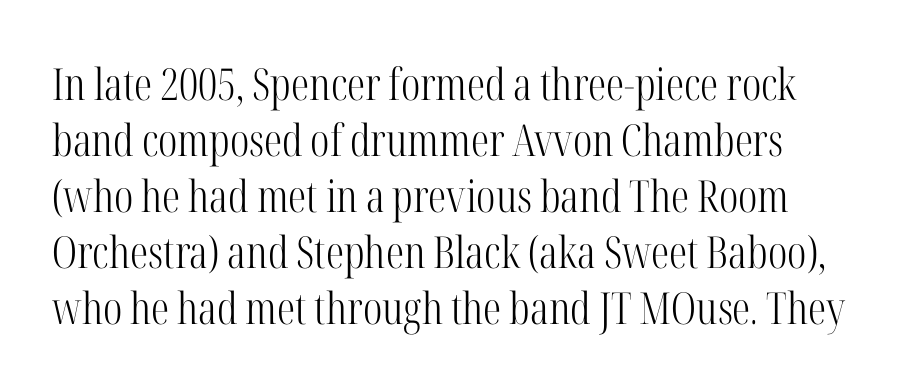
{"serif": "yes", "italic": "no", "bold": "no", "weight": "light", "width": "condensed", "stroke_contrast": "high", "x_height": "medium", "monospaced": "no", "underline": "no", "line_spacing": "normal", "line_spacing_ratio": 1.27, "letter_spacing": "normal", "letter_spacing_em": 0.0, "glyph_px": 44}
